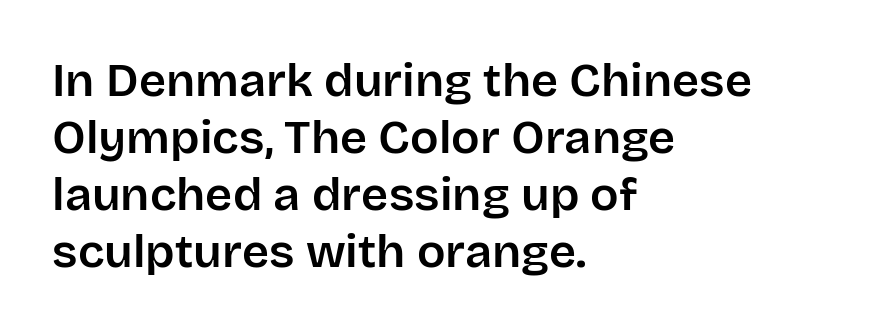
{"serif": "no", "italic": "no", "width": "normal", "stroke_contrast": "low", "x_height": "large", "monospaced": "no", "underline": "no", "align": "left", "line_spacing_ratio": 1.21, "letter_spacing": "normal", "letter_spacing_em": 0.0, "glyph_px": 47}
